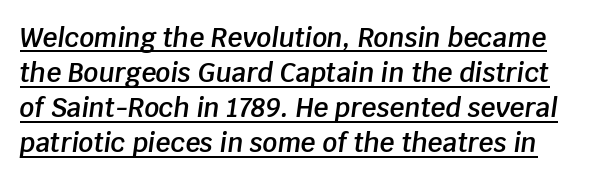
Q: Is the text bold? A: Semi-bold.
Q: Is the text italic (slanted)? A: Yes, it leans right by about 8 degrees.
Q: Is the text underlined? A: Yes.
Q: Is the spacing between letters normal or unusually wide? A: Normal.
Q: Is the spacing between lines tight, normal or loose? A: Normal.
